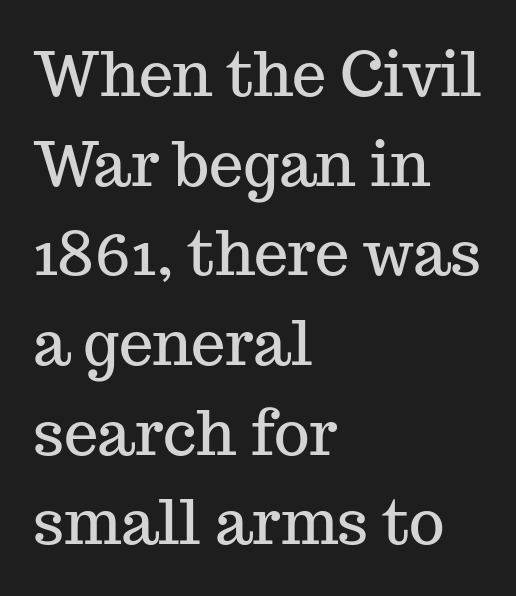
The image shows 61 px serif type, upright; set left-aligned, normal line spacing (1.47x), normal letter spacing, not underlined; medium stroke contrast and a medium x-height.
